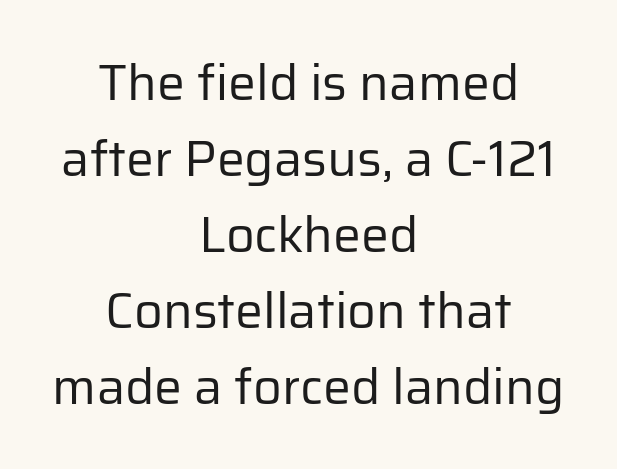
Q: Is the text bold? A: No.
Q: Is the text italic (slanted)? A: No, it is upright.
Q: Is the typeface a serif or a sans-serif typeface? A: Sans-serif.
Q: Is the text underlined? A: No.
Q: How is the paragraph aligned? A: Centered.
Q: Is the spacing between letters normal or unusually wide? A: Normal.
Q: Is the spacing between lines tight, normal or loose? A: Normal.
Q: Width (condensed, normal, or wide)? A: Normal.
Q: Stroke contrast? A: Low.
Q: x-height? A: Medium.
Q: Monospaced? A: No.
